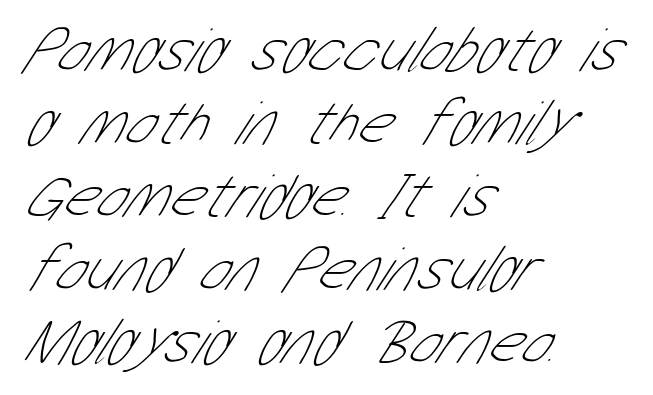
Do the characters align in a grid? No, the font is proportional. The type family on display is of the sans-serif kind. The gaps between neighbouring characters are ordinary and unremarkable. Weight class: somewhere from thin through regular. The rendering anchors every line to the left-hand side. Regarding leading, the lines here are crowded together.
